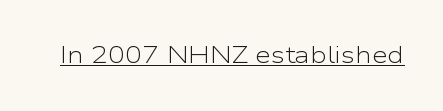
The image shows 23 px text type, upright; set normal letter spacing, underlined.
